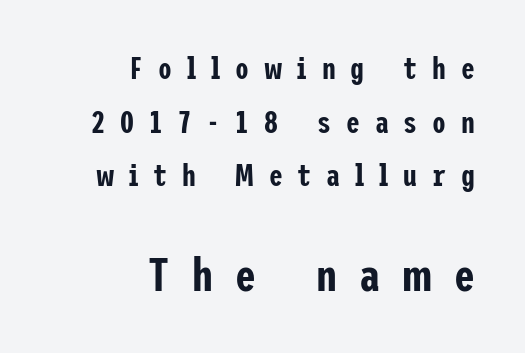
The image shows 47 px condensed sans-serif type, upright; set right-aligned, line spacing 1.73x, unusually wide letter spacing (+0.48 em), not underlined; the second (bottom) block is 1.52x larger; low stroke contrast and a medium x-height.
